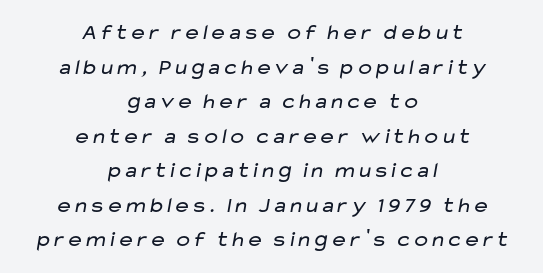
The image shows 22 px text type; set centered, normal line spacing (1.57x), normal letter spacing, not underlined.
